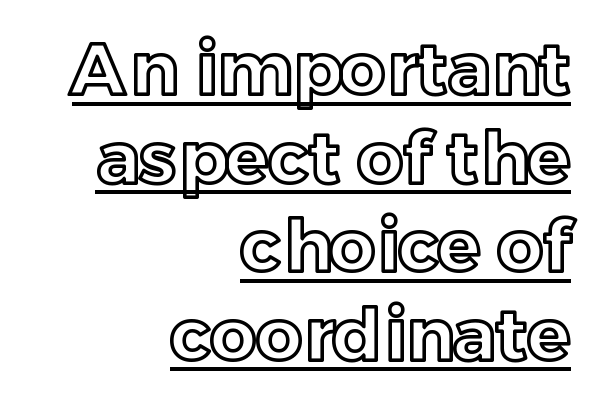
The image shows 72 px text type, upright; set right-aligned, line spacing 1.23x, normal letter spacing, underlined; a medium x-height.
